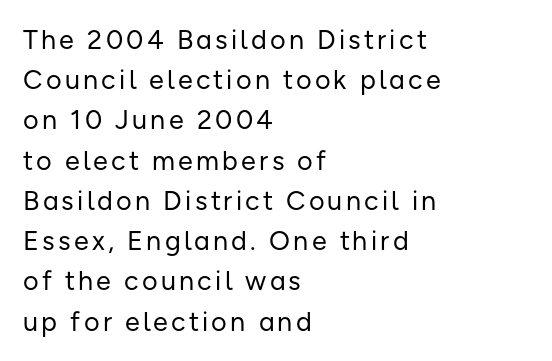
Q: Is the text bold? A: No.
Q: Is the text italic (slanted)? A: No, it is upright.
Q: Is the text underlined? A: No.
Q: How is the paragraph aligned? A: Left-aligned.
Q: Is the spacing between lines tight, normal or loose? A: Normal.
